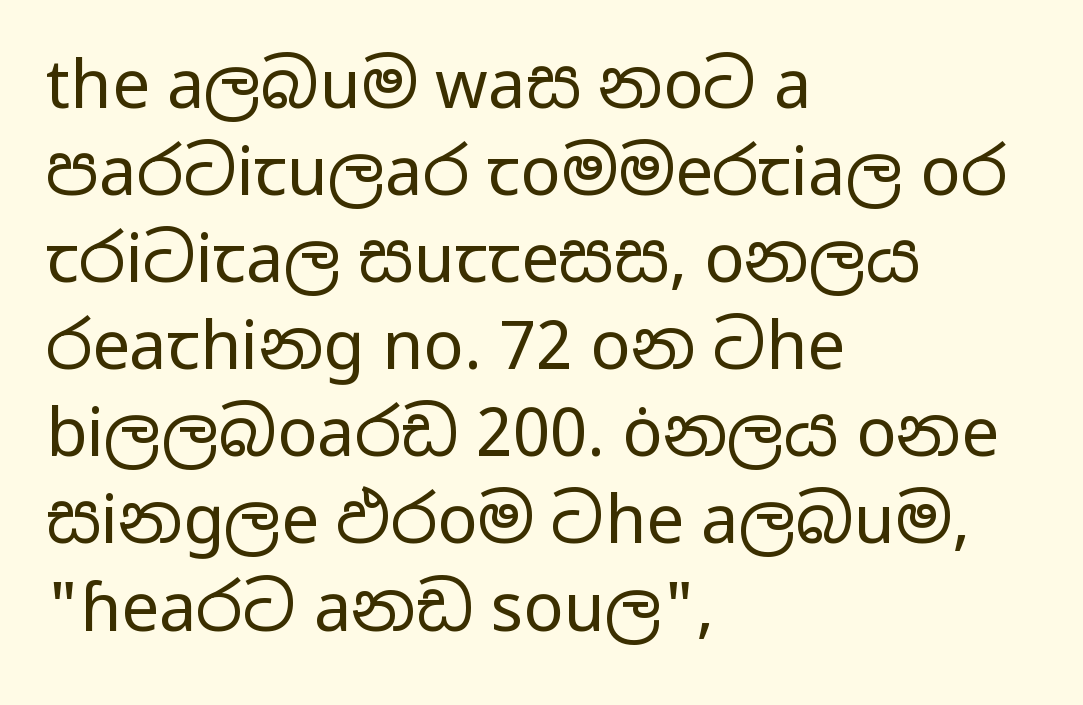
{"serif": "no", "italic": "no", "bold": "no", "weight": "regular", "width": "wide", "stroke_contrast": "low", "x_height": "medium", "monospaced": "no", "underline": "no", "align": "left", "line_spacing": "normal", "line_spacing_ratio": 1.3, "letter_spacing": "normal", "letter_spacing_em": 0.0, "glyph_px": 67}
